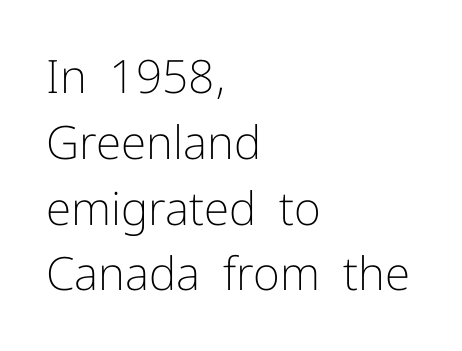
Q: Is the text bold? A: No.
Q: Is the text italic (slanted)? A: No, it is upright.
Q: Is the typeface a serif or a sans-serif typeface? A: Sans-serif.
Q: Is the text underlined? A: No.
Q: How is the paragraph aligned? A: Left-aligned.
Q: Is the spacing between letters normal or unusually wide? A: Normal.
Q: Is the spacing between lines tight, normal or loose? A: Normal.
Q: Width (condensed, normal, or wide)? A: Normal.
Q: Stroke contrast? A: Low.
Q: x-height? A: Medium.
Q: Monospaced? A: No.
